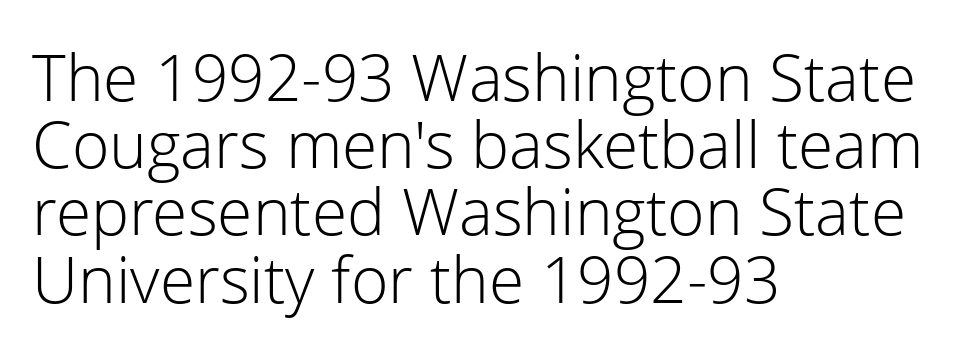
Spacing verdict: proportional, widths tailored to each character. Observe the ordinary spacing: letters are neighbours, not strangers. These lines were composed using upright roman letters. Honestly, there is no underline to notice here at all. The typeface has the unassuming heft of standard copy or less.
